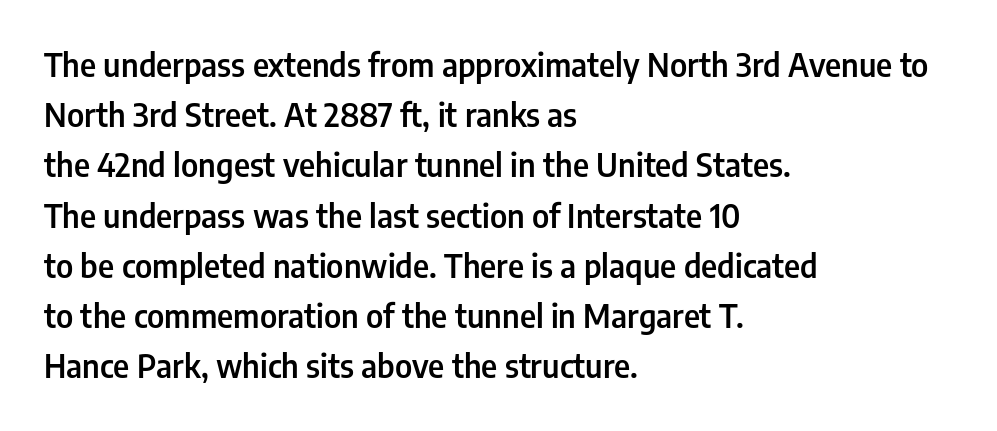
Vertically, the passage feels balanced, rows spaced as you'd expect. Character widths vary here, with narrow letters taking less room than wide ones. Italic: no, the glyphs are upright roman. Left-aligned paragraph, ragged on the right. No extra tracking has been applied to these lines. Serifs: no, the terminals of the letterforms are clean.
